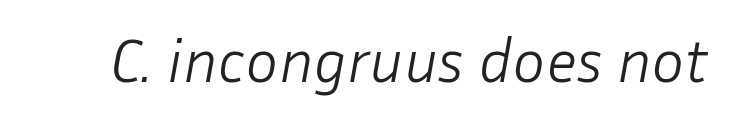
{"italic": "yes", "lean": "right", "slant_degrees": 10, "bold": "no", "weight": "light", "width": "normal", "stroke_contrast": "low", "x_height": "medium", "monospaced": "no", "underline": "no", "letter_spacing": "normal", "letter_spacing_em": 0.0, "glyph_px": 62}
